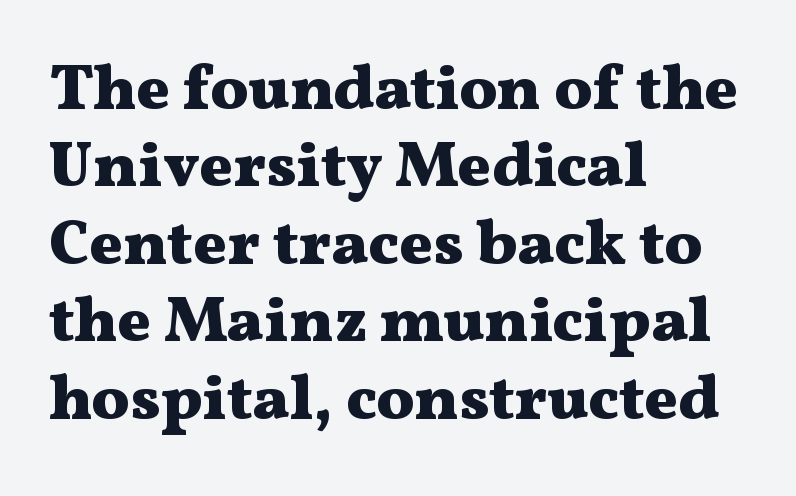
Q: Is the text bold? A: Yes.
Q: Is the text italic (slanted)? A: No, it is upright.
Q: Is the typeface a serif or a sans-serif typeface? A: Serif.
Q: Is the text underlined? A: No.
Q: How is the paragraph aligned? A: Left-aligned.
Q: Is the spacing between letters normal or unusually wide? A: Normal.
Q: Width (condensed, normal, or wide)? A: Wide.
Q: Stroke contrast? A: Medium.
Q: x-height? A: Medium.
Q: Monospaced? A: No.
